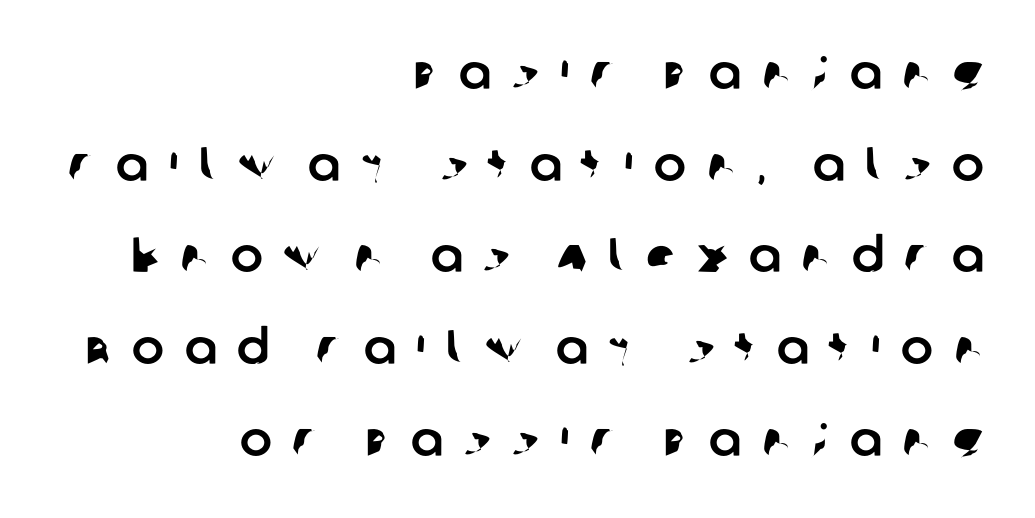
Q: Is the typeface a serif or a sans-serif typeface? A: Sans-serif.
Q: Is the text underlined? A: No.
Q: How is the paragraph aligned? A: Right-aligned.
Q: Is the spacing between letters normal or unusually wide? A: Unusually wide.
Q: Is the spacing between lines tight, normal or loose? A: Loose.
Q: Width (condensed, normal, or wide)? A: Normal.
Q: Stroke contrast? A: Low.
Q: x-height? A: Large.
Q: Monospaced? A: No.
